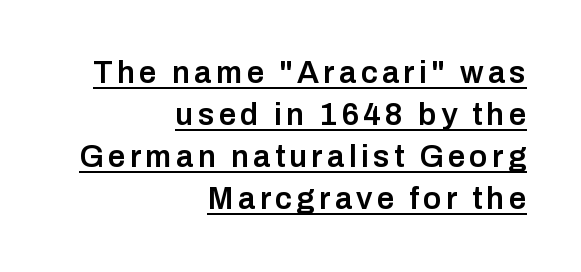
You could not count columns in this text — the font is proportionally spaced. The axis of the letterforms is exactly vertical. Regarding leading, the lines here are spaced in the standard way. Nope, no serifs anywhere on these letters. This rendering features underlined lettering. These words are printed semibold, heavier than regular yet not bold.
